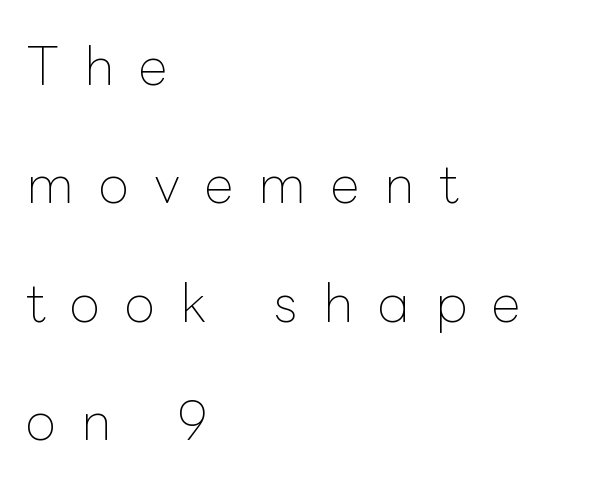
Q: Is the text bold? A: No.
Q: Is the text italic (slanted)? A: No, it is upright.
Q: Is the text underlined? A: No.
Q: How is the paragraph aligned? A: Left-aligned.
Q: Is the spacing between letters normal or unusually wide? A: Unusually wide.
Q: Is the spacing between lines tight, normal or loose? A: Loose.
Q: Width (condensed, normal, or wide)? A: Normal.
Q: Stroke contrast? A: Low.
Q: x-height? A: Medium.
Q: Monospaced? A: No.
